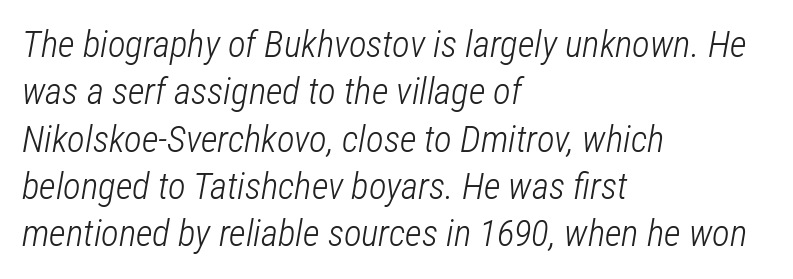
Characters are canted at an angle relative to the baseline's perpendicular. These lines stack with their left ends in a neat column. You could not count columns in this text — the font is proportionally spaced. Does extra space separate the letters? No, they use regular spacing. Is the type heavy? It reads as light-to-regular instead.
